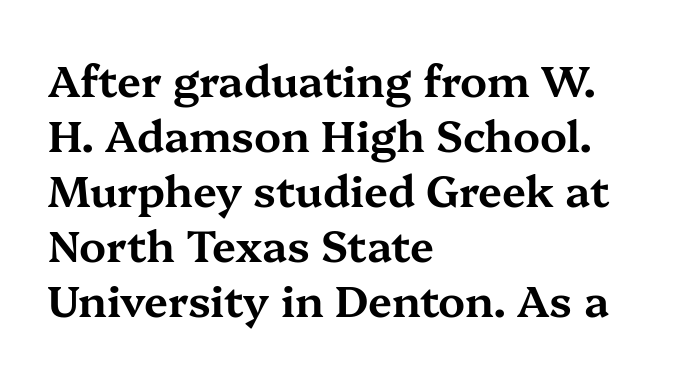
Q: Is the text italic (slanted)? A: No, it is upright.
Q: Is the typeface a serif or a sans-serif typeface? A: Serif.
Q: Is the text underlined? A: No.
Q: How is the paragraph aligned? A: Left-aligned.
Q: Is the spacing between letters normal or unusually wide? A: Normal.
Q: Is the spacing between lines tight, normal or loose? A: Normal.
Q: Width (condensed, normal, or wide)? A: Wide.
Q: Stroke contrast? A: Medium.
Q: x-height? A: Medium.
Q: Monospaced? A: No.
